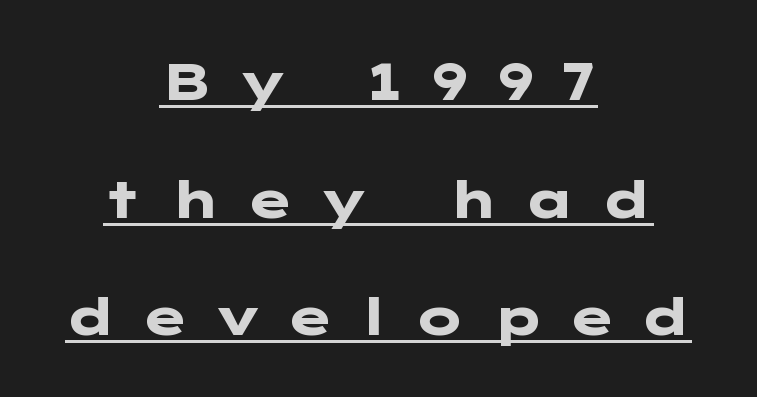
How heavy is the stroke? Heavy — this is a bold. Check where the strokes stop: nothing finishes them off — pure sans. Posture: upright roman. Quick note: underline on. Visually the block forms a symmetrical silhouette, jagged on both flanks. Here the glyphs are tracked loosely, breaking word shapes into spaced letters.
